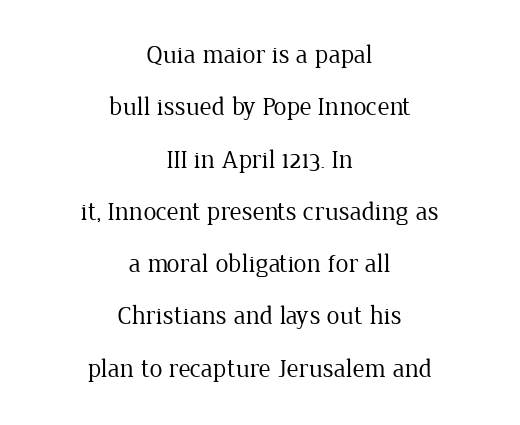
{"italic": "no", "bold": "no", "underline": "no", "align": "center", "line_spacing": "loose", "line_spacing_ratio": 2.01, "letter_spacing": "normal", "letter_spacing_em": 0.0, "glyph_px": 26}
